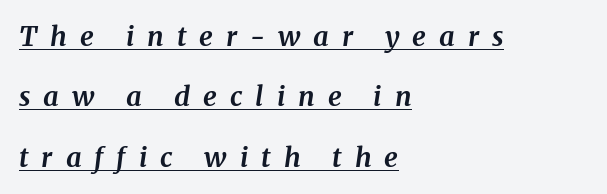
The image shows 27 px bold type, italic (leaning right); set left-aligned, loose line spacing (2.24x), unusually wide letter spacing (+0.48 em), underlined.
